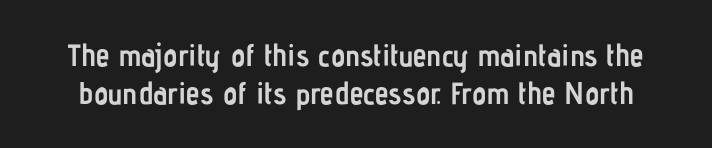
Q: Is the text bold? A: Yes.
Q: Is the text italic (slanted)? A: No, it is upright.
Q: Is the typeface a serif or a sans-serif typeface? A: Sans-serif.
Q: Is the text underlined? A: No.
Q: Is the spacing between letters normal or unusually wide? A: Normal.
Q: Width (condensed, normal, or wide)? A: Condensed.
Q: Stroke contrast? A: Low.
Q: x-height? A: Medium.
Q: Monospaced? A: No.
